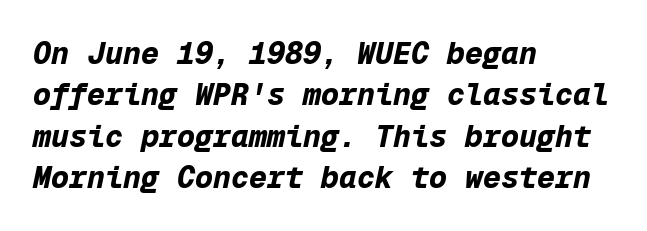
Q: Is the text bold? A: Yes.
Q: Is the text italic (slanted)? A: Yes, it leans right by about 12 degrees.
Q: Is the text underlined? A: No.
Q: How is the paragraph aligned? A: Left-aligned.
Q: Is the spacing between letters normal or unusually wide? A: Normal.
Q: Is the spacing between lines tight, normal or loose? A: Normal.
Q: Width (condensed, normal, or wide)? A: Normal.
Q: Stroke contrast? A: Low.
Q: x-height? A: Medium.
Q: Monospaced? A: Yes.
